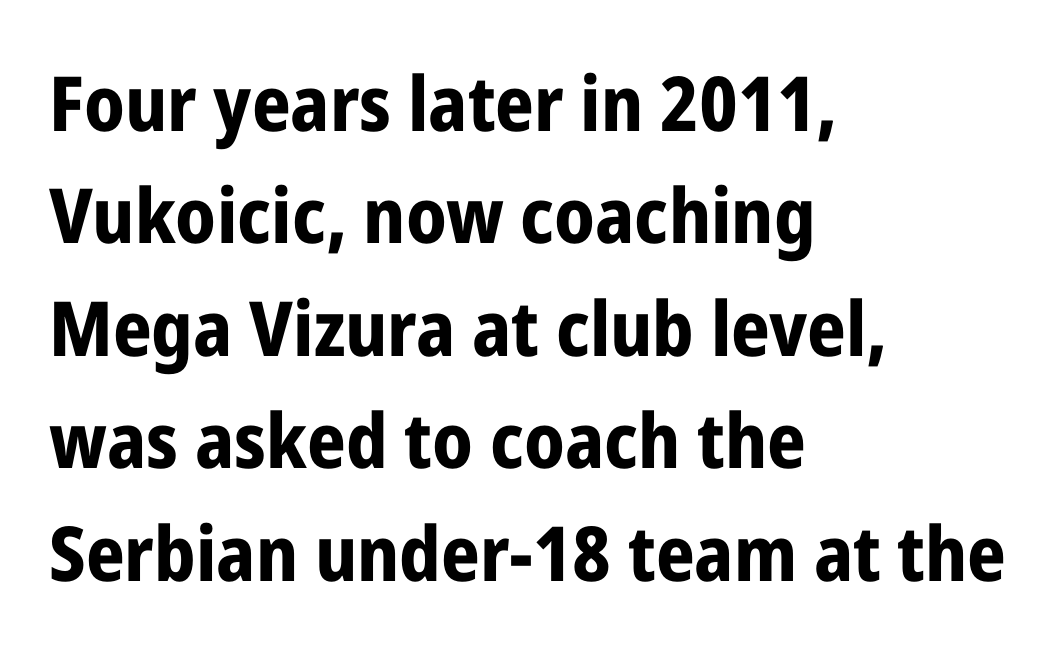
Q: Is the text bold? A: Yes.
Q: Is the text italic (slanted)? A: No, it is upright.
Q: Is the typeface a serif or a sans-serif typeface? A: Sans-serif.
Q: Is the text underlined? A: No.
Q: How is the paragraph aligned? A: Left-aligned.
Q: Is the spacing between letters normal or unusually wide? A: Normal.
Q: Is the spacing between lines tight, normal or loose? A: Normal.
Q: Width (condensed, normal, or wide)? A: Condensed.
Q: Stroke contrast? A: Low.
Q: x-height? A: Medium.
Q: Monospaced? A: No.
